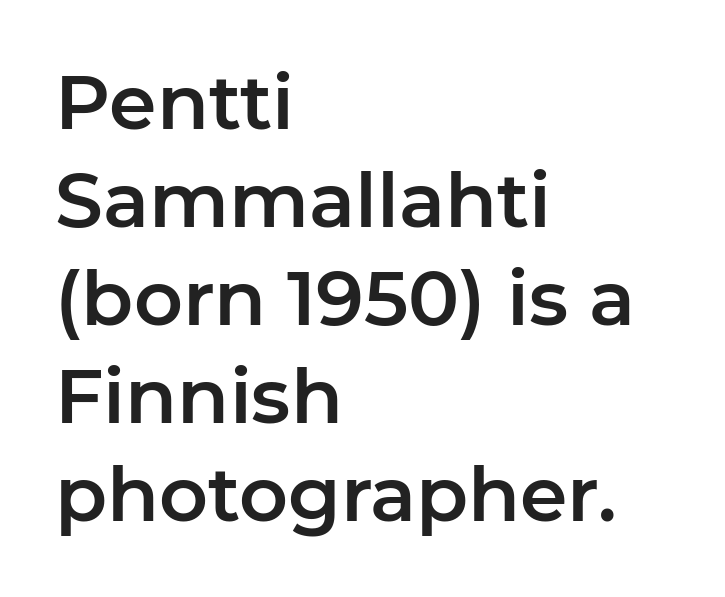
The image shows 76 px sans-serif type, upright; set left-aligned, normal line spacing (1.29x), normal letter spacing, not underlined; low stroke contrast and a medium x-height.
